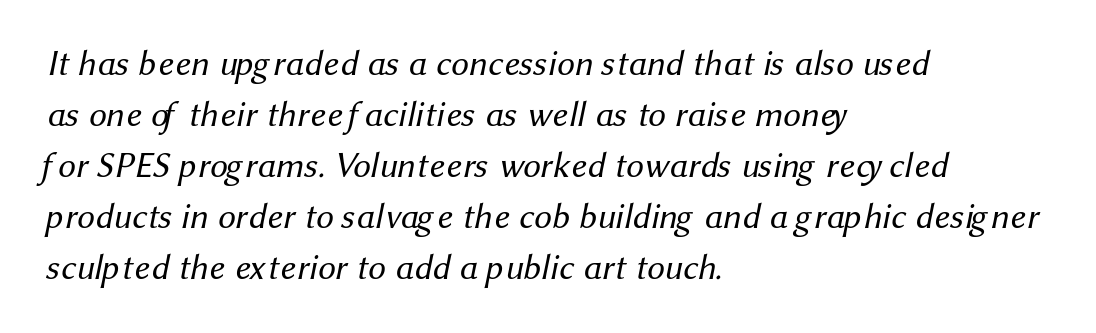
{"serif": "no", "bold": "no", "weight": "regular", "width": "normal", "stroke_contrast": "medium", "x_height": "medium", "monospaced": "no", "underline": "no", "align": "left", "line_spacing": "normal", "line_spacing_ratio": 1.46, "letter_spacing": "normal", "letter_spacing_em": 0.0, "glyph_px": 35}
